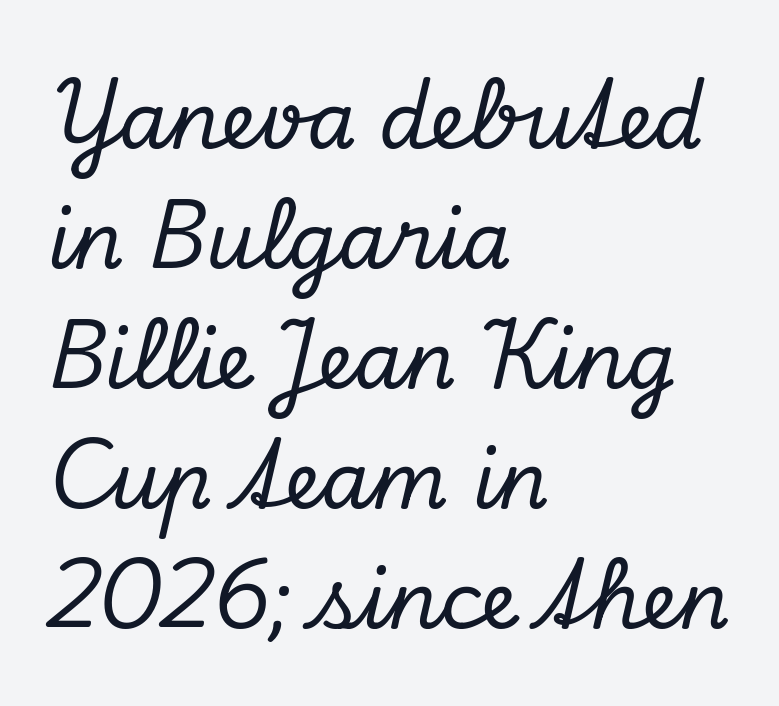
The image shows 79 px serif type, italic (leaning right); set left-aligned, normal line spacing (1.52x), normal letter spacing, not underlined; low stroke contrast and a small x-height.
